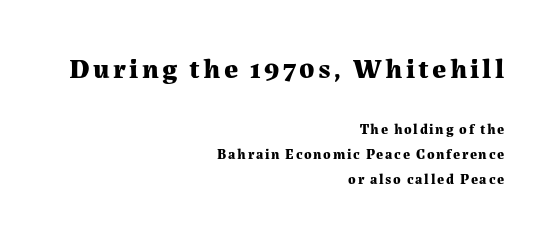
Q: Is the text bold? A: Yes.
Q: Is the text italic (slanted)? A: No, it is upright.
Q: Is the typeface a serif or a sans-serif typeface? A: Serif.
Q: Is the text underlined? A: No.
Q: How is the paragraph aligned? A: Right-aligned.
Q: Which block of text is set in a larger size, the first (top) or the second (bottom)? A: The first (top) one.
Q: Width (condensed, normal, or wide)? A: Normal.
Q: Stroke contrast? A: Medium.
Q: x-height? A: Medium.
Q: Monospaced? A: No.
